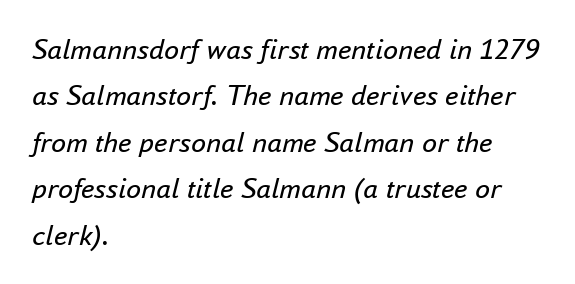
The image shows 30 px regular-weight type, italic (leaning right); set left-aligned, normal line spacing (1.55x), normal letter spacing, not underlined; low stroke contrast and a small x-height.
